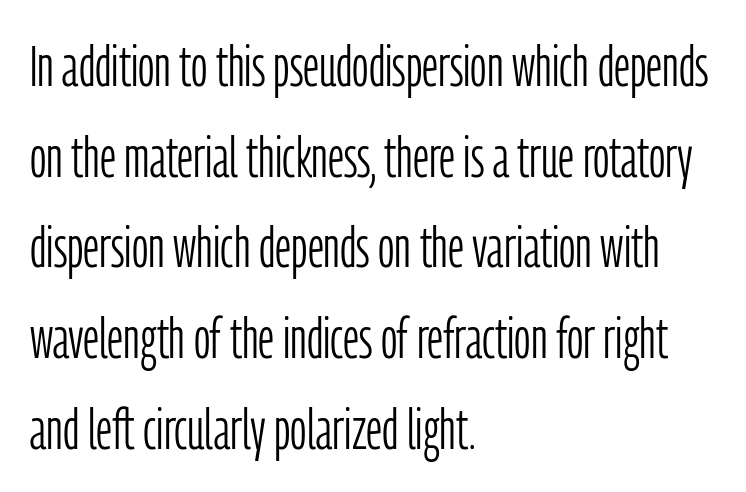
{"serif": "no", "italic": "no", "bold": "no", "weight": "light", "width": "condensed", "stroke_contrast": "low", "x_height": "medium", "monospaced": "no", "underline": "no", "align": "left", "line_spacing": "normal", "line_spacing_ratio": 1.59, "letter_spacing": "normal", "letter_spacing_em": 0.0, "glyph_px": 57}
